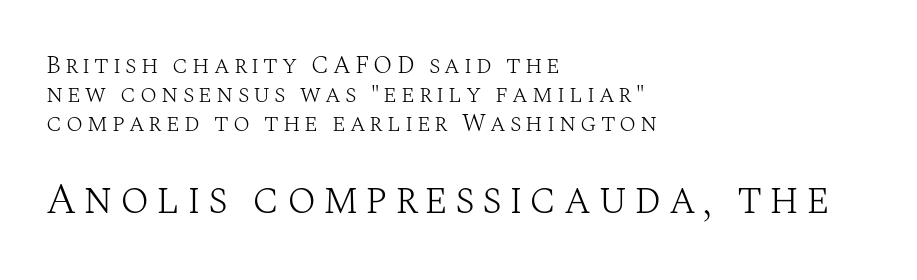
Q: Is the text bold? A: No.
Q: Is the text italic (slanted)? A: No, it is upright.
Q: Is the typeface a serif or a sans-serif typeface? A: Serif.
Q: Is the text underlined? A: No.
Q: How is the paragraph aligned? A: Left-aligned.
Q: Which block of text is set in a larger size, the first (top) or the second (bottom)? A: The second (bottom) one.
Q: Width (condensed, normal, or wide)? A: Normal.
Q: Stroke contrast? A: Medium.
Q: x-height? A: Large.
Q: Monospaced? A: No.
